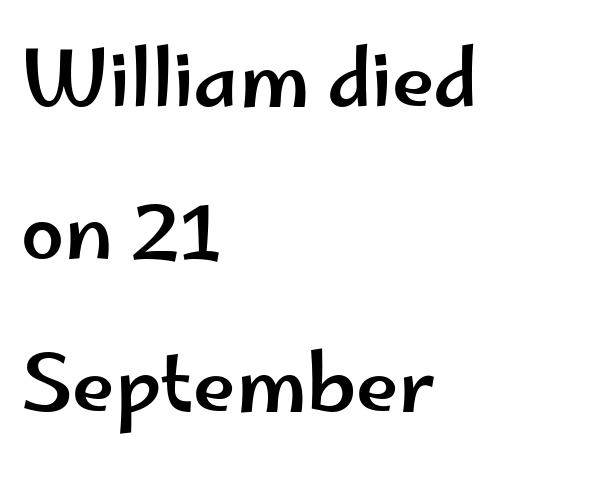
Q: Is the text italic (slanted)? A: No, it is upright.
Q: Is the typeface a serif or a sans-serif typeface? A: Sans-serif.
Q: Is the text underlined? A: No.
Q: How is the paragraph aligned? A: Left-aligned.
Q: Is the spacing between letters normal or unusually wide? A: Normal.
Q: Is the spacing between lines tight, normal or loose? A: Loose.
Q: Width (condensed, normal, or wide)? A: Wide.
Q: Stroke contrast? A: Low.
Q: x-height? A: Small.
Q: Monospaced? A: No.
